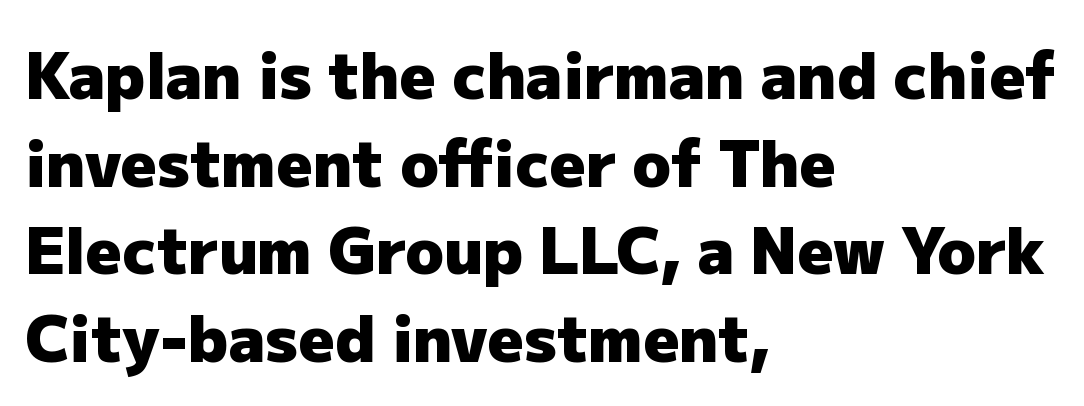
The image shows 63 px heavy sans-serif type, upright; set left-aligned, normal line spacing (1.39x), normal letter spacing, not underlined; low stroke contrast and a medium x-height.
